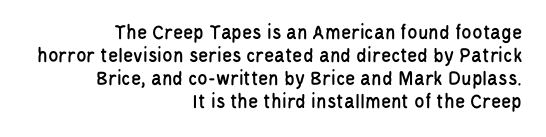
The image shows 21 px text type, upright; set right-aligned, tight line spacing (1.09x), normal letter spacing, not underlined.
